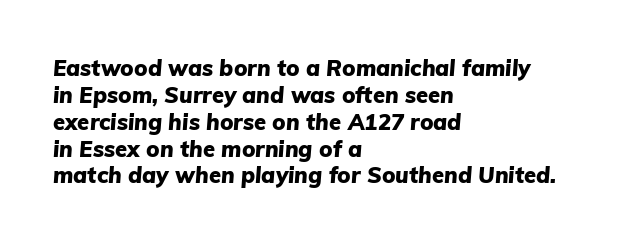
Q: Is the text bold? A: Yes.
Q: Is the text italic (slanted)? A: Yes, it leans right by about 5 degrees.
Q: Is the text underlined? A: No.
Q: How is the paragraph aligned? A: Left-aligned.
Q: Is the spacing between letters normal or unusually wide? A: Normal.
